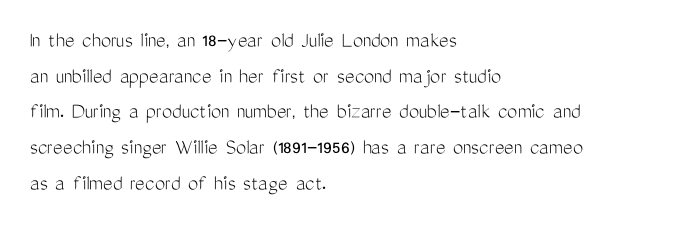
Q: Is the text bold? A: No.
Q: Is the text italic (slanted)? A: No, it is upright.
Q: Is the text underlined? A: No.
Q: How is the paragraph aligned? A: Left-aligned.
Q: Is the spacing between letters normal or unusually wide? A: Normal.
Q: Is the spacing between lines tight, normal or loose? A: Normal.
